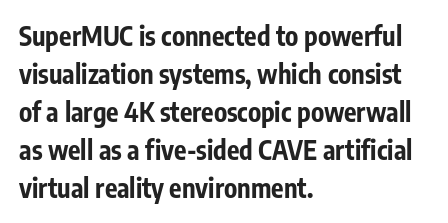
Horizontal alignment here is leftward, the default for most running prose. Nothing unusual about the tracking: characters are spaced as the font intends. Students, observe: this is what conventionally led text looks like. Does the lettering tilt? It doesn't — this is upright.
